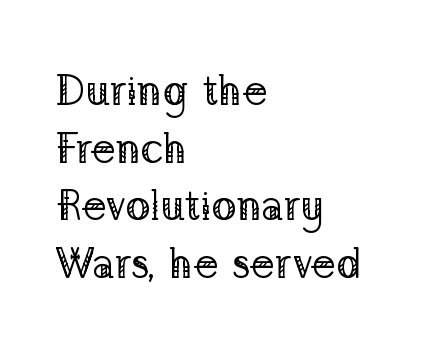
The image shows 42 px regular-weight serif type, upright; set left-aligned, normal line spacing (1.37x), normal letter spacing, not underlined; low stroke contrast and a medium x-height.
